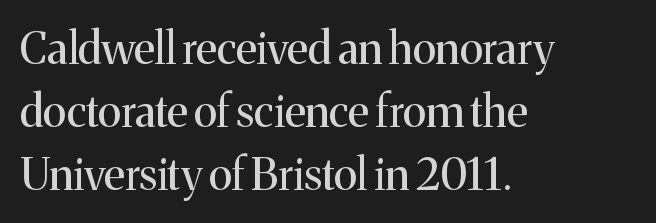
The image shows 44 px regular-weight serif type, upright; set left-aligned, normal line spacing (1.43x), normal letter spacing, not underlined; medium stroke contrast and a medium x-height.
